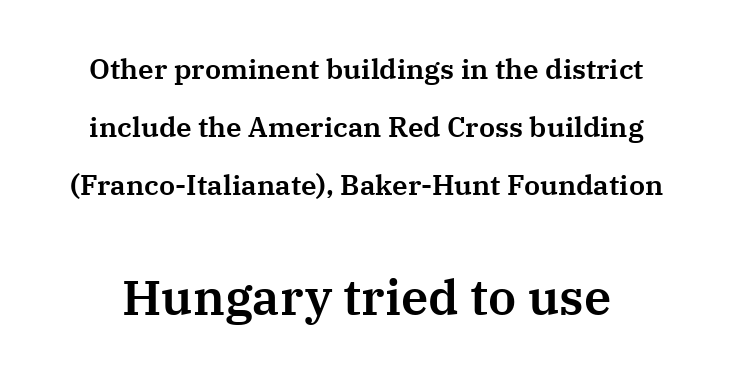
{"serif": "yes", "italic": "no", "width": "normal", "stroke_contrast": "medium", "x_height": "medium", "monospaced": "no", "underline": "no", "line_spacing": "loose", "line_spacing_ratio": 2.08, "letter_spacing": "normal", "letter_spacing_em": 0.0, "larger_block": "second", "size_ratio": 1.75, "glyph_px": 49}
